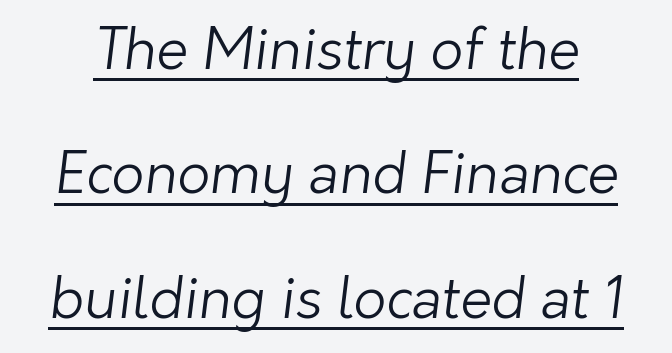
{"serif": "no", "bold": "no", "weight": "light", "width": "normal", "stroke_contrast": "low", "x_height": "medium", "monospaced": "no", "underline": "yes", "line_spacing": "loose", "line_spacing_ratio": 2.18, "letter_spacing": "normal", "letter_spacing_em": 0.0, "glyph_px": 57}
